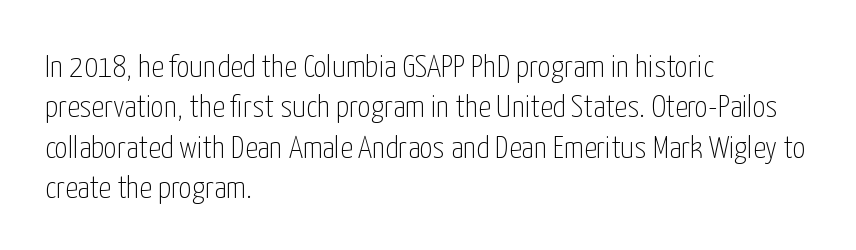
The image shows 32 px thin, condensed sans-serif type, upright; set left-aligned, normal line spacing (1.26x), normal letter spacing, not underlined; low stroke contrast and a medium x-height.
